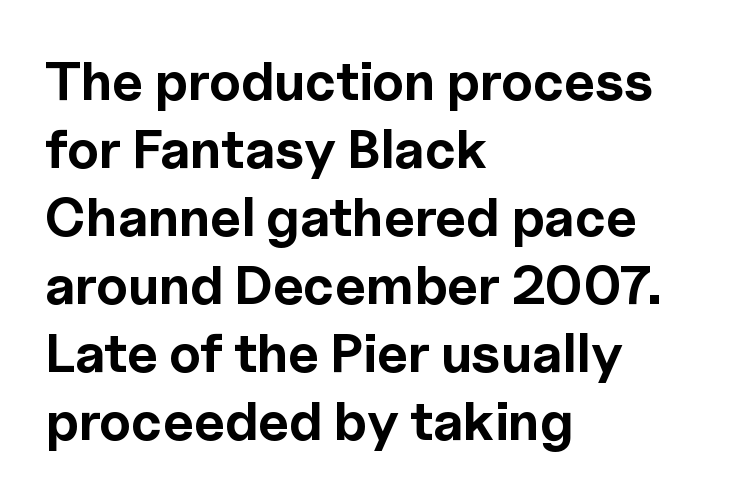
{"serif": "no", "italic": "no", "bold": "yes", "weight": "bold", "width": "normal", "x_height": "medium", "monospaced": "no", "underline": "no", "align": "left", "line_spacing": "normal", "line_spacing_ratio": 1.26, "letter_spacing": "normal", "letter_spacing_em": 0.0, "glyph_px": 54}
